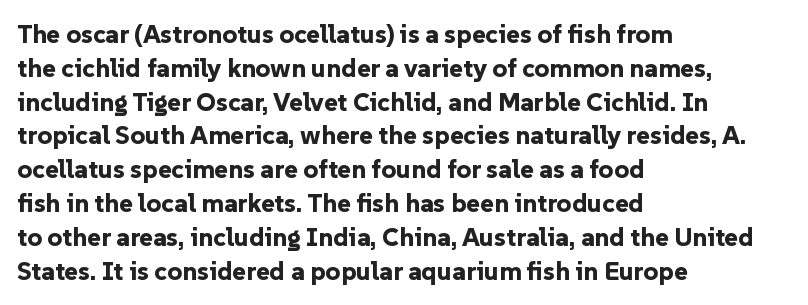
The image shows 26 px bold type, upright; set left-aligned, normal line spacing (1.3x), normal letter spacing, not underlined.
